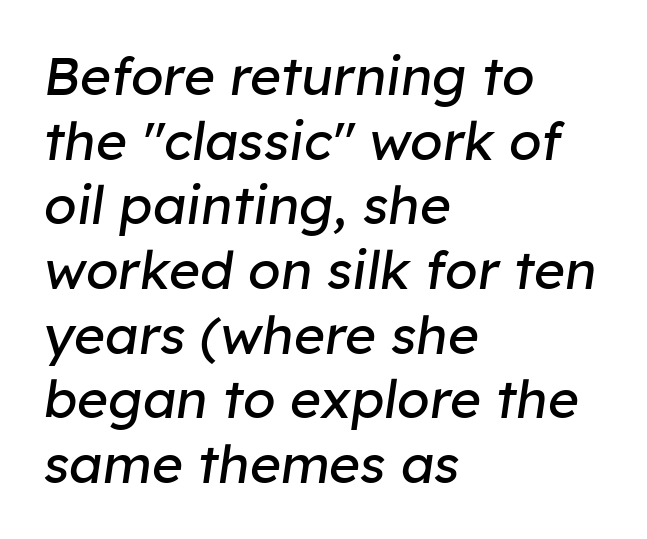
Quick note: underline off. The characters are drawn with everyday or finer stroke widths. This is oblique type, the kind used for emphasis or titles. The face used here is proportionally spaced, like ordinary book or web type. Is the block centered? No — it sits flush against the left margin. Each word holds together tightly as a unit, with standard inter-letter gaps.
